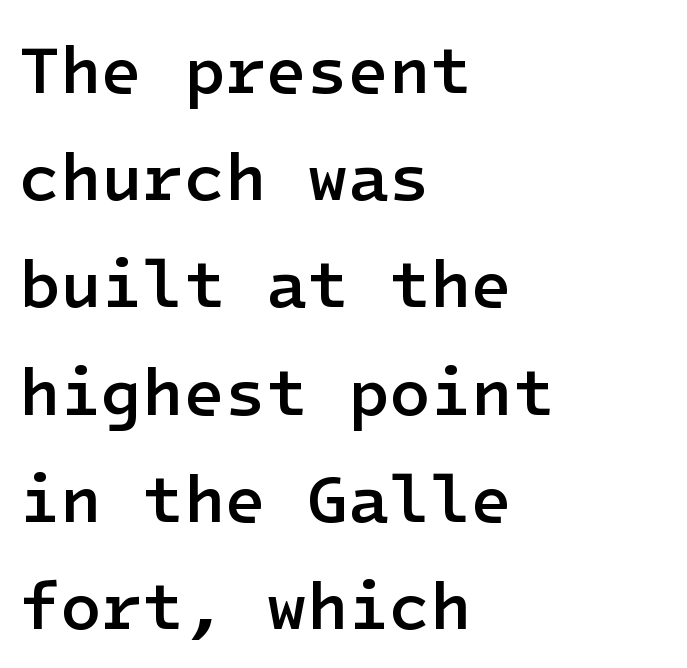
Q: Is the text bold? A: Semi-bold.
Q: Is the text italic (slanted)? A: No, it is upright.
Q: Is the typeface a serif or a sans-serif typeface? A: Sans-serif.
Q: Is the text underlined? A: No.
Q: How is the paragraph aligned? A: Left-aligned.
Q: Is the spacing between letters normal or unusually wide? A: Normal.
Q: Is the spacing between lines tight, normal or loose? A: Normal.
Q: Width (condensed, normal, or wide)? A: Normal.
Q: Stroke contrast? A: Low.
Q: x-height? A: Medium.
